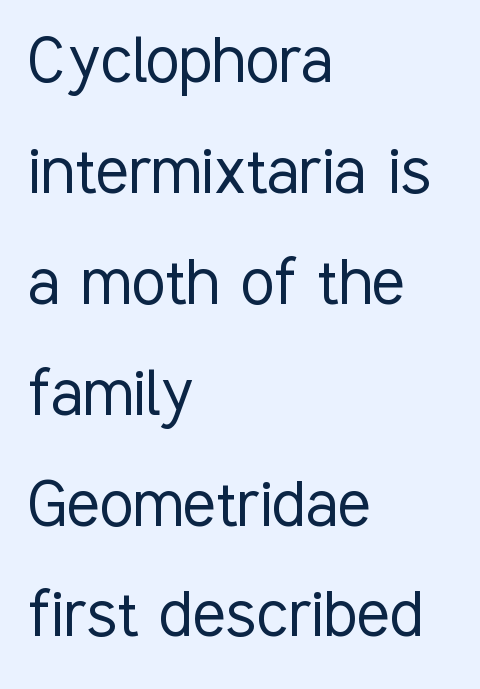
Left-aligned paragraph, ragged on the right. The rendering shows plain stroke endings on the letterforms — a sans-serif design. Nothing heavy about these letters — not bold at all. Tracking here is standard; glyphs follow each other at the usual distance. Do the letters lean? They stand straight.
